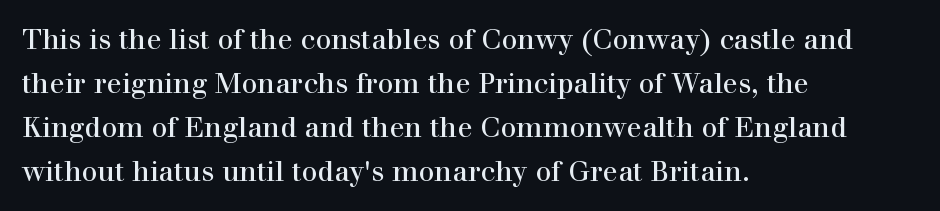
{"serif": "yes", "italic": "no", "bold": "no", "weight": "regular", "width": "normal", "stroke_contrast": "high", "x_height": "medium", "monospaced": "no", "underline": "no", "align": "left", "line_spacing": "normal", "line_spacing_ratio": 1.57, "letter_spacing": "normal", "letter_spacing_em": 0.0, "glyph_px": 28}
